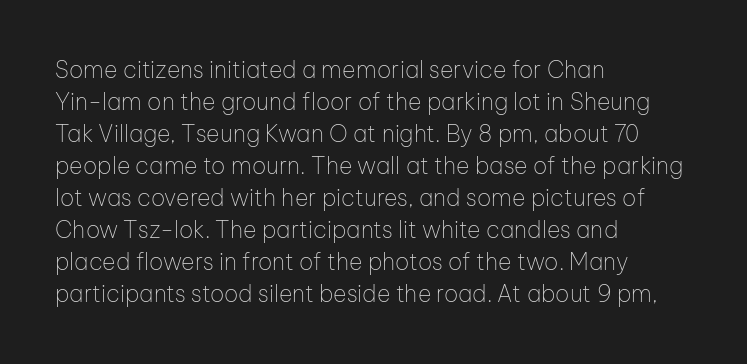
Q: Is the text bold? A: No.
Q: Is the text italic (slanted)? A: No, it is upright.
Q: Is the text underlined? A: No.
Q: How is the paragraph aligned? A: Left-aligned.
Q: Is the spacing between letters normal or unusually wide? A: Normal.
Q: Is the spacing between lines tight, normal or loose? A: Normal.
